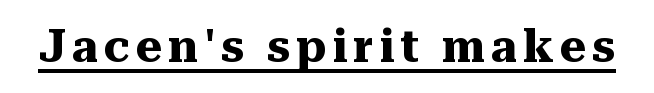
Q: Is the text bold? A: Yes.
Q: Is the text italic (slanted)? A: No, it is upright.
Q: Is the typeface a serif or a sans-serif typeface? A: Serif.
Q: Is the text underlined? A: Yes.
Q: Width (condensed, normal, or wide)? A: Normal.
Q: Stroke contrast? A: Medium.
Q: x-height? A: Medium.
Q: Monospaced? A: No.
